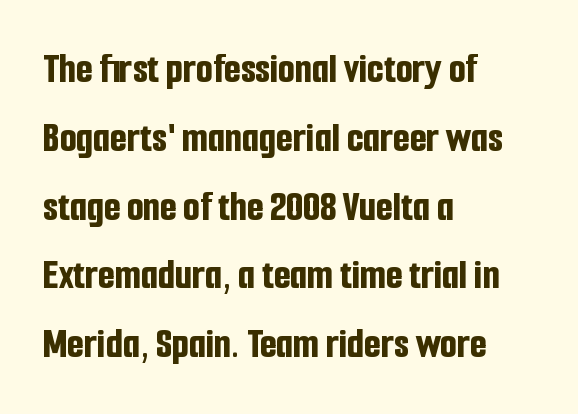
{"serif": "no", "italic": "no", "bold": "yes", "weight": "bold", "width": "condensed", "stroke_contrast": "low", "x_height": "medium", "monospaced": "no", "underline": "no", "align": "left", "line_spacing": "normal", "line_spacing_ratio": 1.6, "letter_spacing": "normal", "letter_spacing_em": 0.0, "glyph_px": 43}
